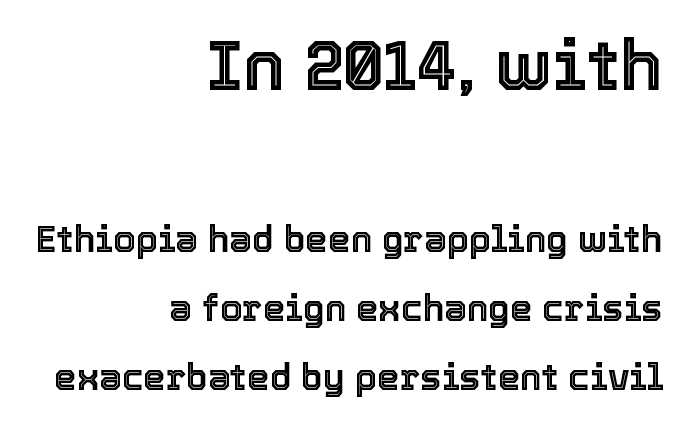
{"italic": "no", "width": "normal", "x_height": "medium", "monospaced": "no", "underline": "no", "align": "right", "line_spacing": "loose", "line_spacing_ratio": 1.92, "letter_spacing": "normal", "letter_spacing_em": 0.0, "larger_block": "first", "size_ratio": 1.97, "glyph_px": 71}
